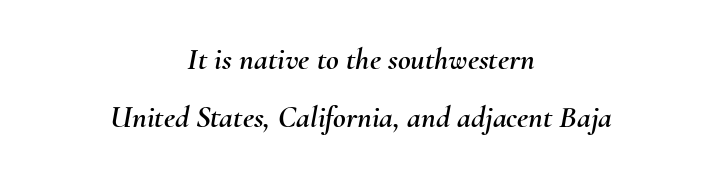
{"italic": "yes", "lean": "right", "slant_degrees": 10, "width": "normal", "stroke_contrast": "medium", "x_height": "small", "monospaced": "no", "underline": "no", "align": "center", "line_spacing_ratio": 1.88, "letter_spacing": "normal", "letter_spacing_em": 0.0, "glyph_px": 31}
